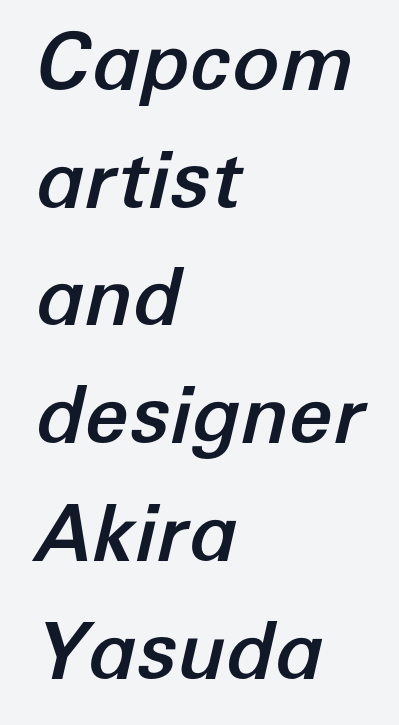
Q: Is the text italic (slanted)? A: Yes, it leans right by about 12 degrees.
Q: Is the text underlined? A: No.
Q: How is the paragraph aligned? A: Left-aligned.
Q: Is the spacing between letters normal or unusually wide? A: Normal.
Q: Is the spacing between lines tight, normal or loose? A: Normal.
Q: Width (condensed, normal, or wide)? A: Normal.
Q: Stroke contrast? A: Low.
Q: x-height? A: Medium.
Q: Monospaced? A: No.
